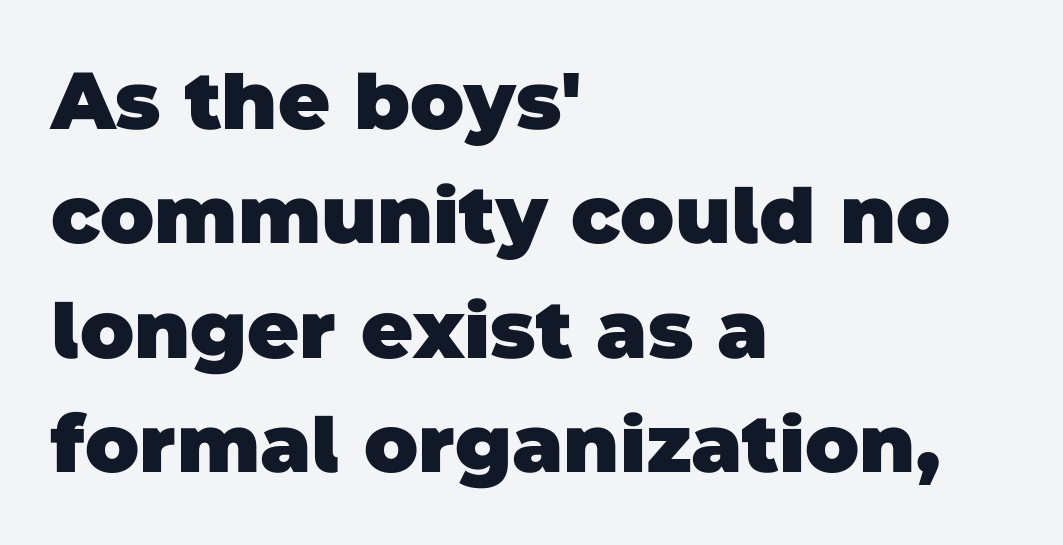
Notice how descenders clear the ascenders below comfortably — that's standard leading. Spacing verdict: proportional, widths tailored to each character. The letters sit at their default tracking, neither squeezed nor spread. Has an underline been added? It has not.
